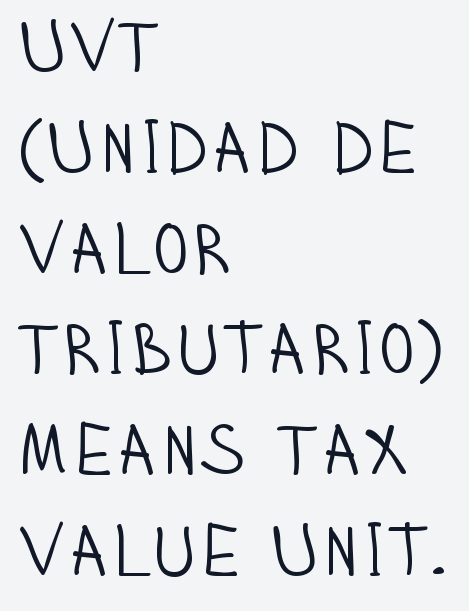
Looks like regular typesetting: each glyph gets only the width it needs. The passage shown is typeset with a sans-serif family. The horizontal fit of the characters is conventional and even. Rendered with straight, roman letterforms. Has an underline been added? It has not. Regular leading.
